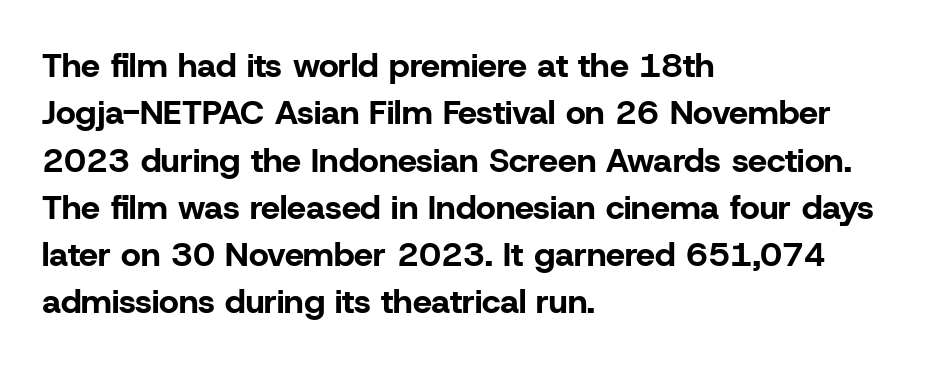
Q: Is the text bold? A: Yes.
Q: Is the text italic (slanted)? A: No, it is upright.
Q: Is the typeface a serif or a sans-serif typeface? A: Sans-serif.
Q: Is the text underlined? A: No.
Q: How is the paragraph aligned? A: Left-aligned.
Q: Is the spacing between letters normal or unusually wide? A: Normal.
Q: Is the spacing between lines tight, normal or loose? A: Normal.
Q: Width (condensed, normal, or wide)? A: Normal.
Q: Stroke contrast? A: Low.
Q: x-height? A: Medium.
Q: Monospaced? A: No.
